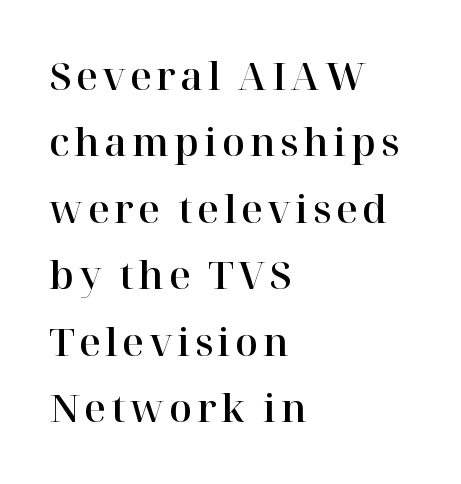
{"serif": "yes", "italic": "no", "width": "normal", "stroke_contrast": "high", "x_height": "medium", "monospaced": "no", "underline": "no", "align": "left", "line_spacing_ratio": 1.75, "glyph_px": 38}
